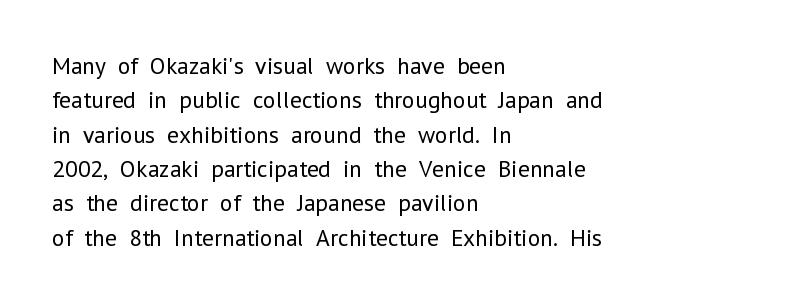
Q: Is the text bold? A: No.
Q: Is the text italic (slanted)? A: No, it is upright.
Q: Is the text underlined? A: No.
Q: How is the paragraph aligned? A: Left-aligned.
Q: Is the spacing between letters normal or unusually wide? A: Normal.
Q: Is the spacing between lines tight, normal or loose? A: Normal.
